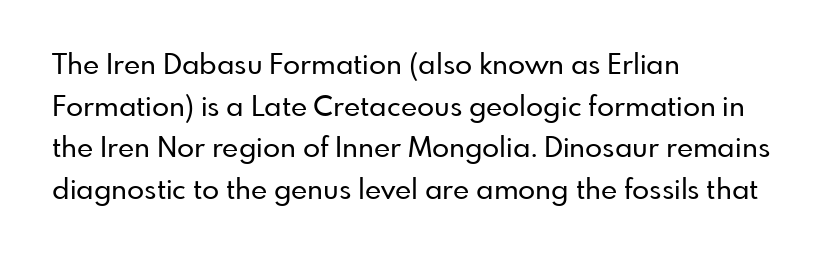
{"serif": "no", "italic": "no", "width": "normal", "stroke_contrast": "low", "x_height": "small", "monospaced": "no", "underline": "no", "align": "left", "line_spacing": "normal", "line_spacing_ratio": 1.49, "letter_spacing": "normal", "letter_spacing_em": 0.0, "glyph_px": 28}
